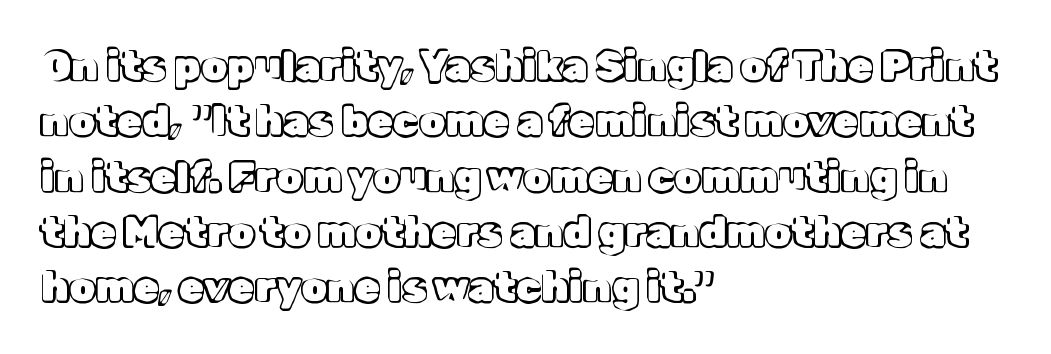
This sample uses plain, unmodified letter spacing. This sample is left-justified, so line endings fall wherever the words run out. The words here are not underlined. Character widths vary here, with narrow letters taking less room than wide ones. How would I describe the line gaps? Plain and ordinary. Posture: vertical.
